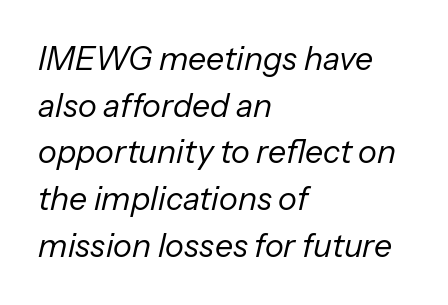
Q: Is the text bold? A: No.
Q: Is the text italic (slanted)? A: Yes, it leans right by about 13 degrees.
Q: Is the text underlined? A: No.
Q: How is the paragraph aligned? A: Left-aligned.
Q: Is the spacing between letters normal or unusually wide? A: Normal.
Q: Is the spacing between lines tight, normal or loose? A: Normal.
Q: Width (condensed, normal, or wide)? A: Normal.
Q: Stroke contrast? A: Low.
Q: x-height? A: Medium.
Q: Monospaced? A: No.
